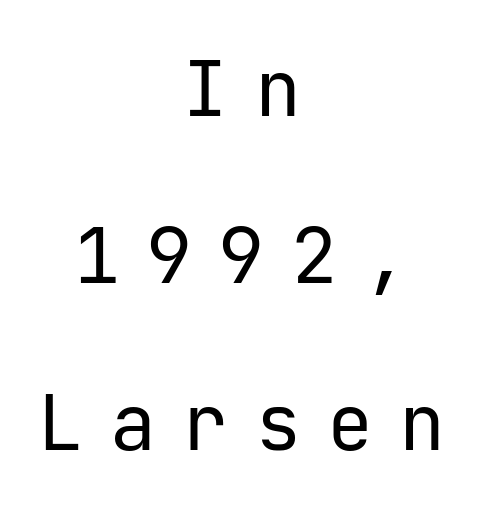
{"serif": "no", "italic": "no", "bold": "no", "weight": "regular", "width": "normal", "stroke_contrast": "low", "x_height": "medium", "underline": "no", "align": "center", "line_spacing": "loose", "line_spacing_ratio": 2.17, "letter_spacing": "wide", "letter_spacing_em": 0.34, "glyph_px": 77}
